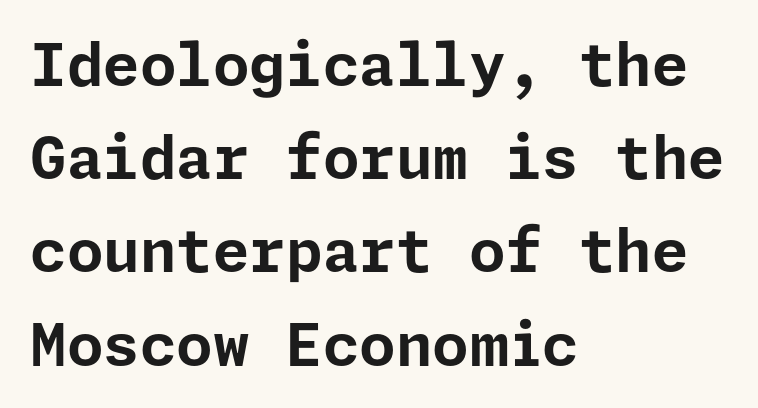
Q: Is the text bold? A: Yes.
Q: Is the text italic (slanted)? A: No, it is upright.
Q: Is the typeface a serif or a sans-serif typeface? A: Sans-serif.
Q: Is the text underlined? A: No.
Q: How is the paragraph aligned? A: Left-aligned.
Q: Is the spacing between letters normal or unusually wide? A: Normal.
Q: Is the spacing between lines tight, normal or loose? A: Normal.
Q: Width (condensed, normal, or wide)? A: Normal.
Q: Stroke contrast? A: Low.
Q: x-height? A: Medium.
